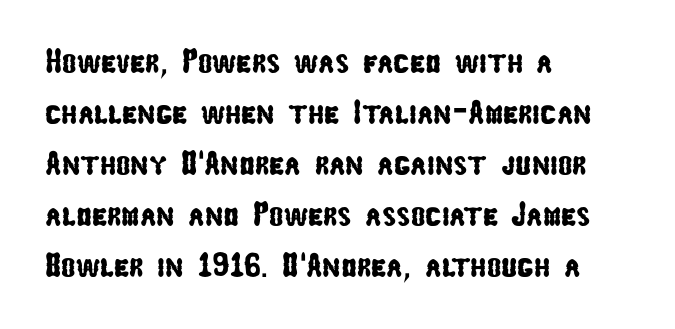
The image shows 34 px condensed sans-serif type; set left-aligned, normal line spacing (1.5x), normal letter spacing, not underlined; low stroke contrast and a medium x-height.
